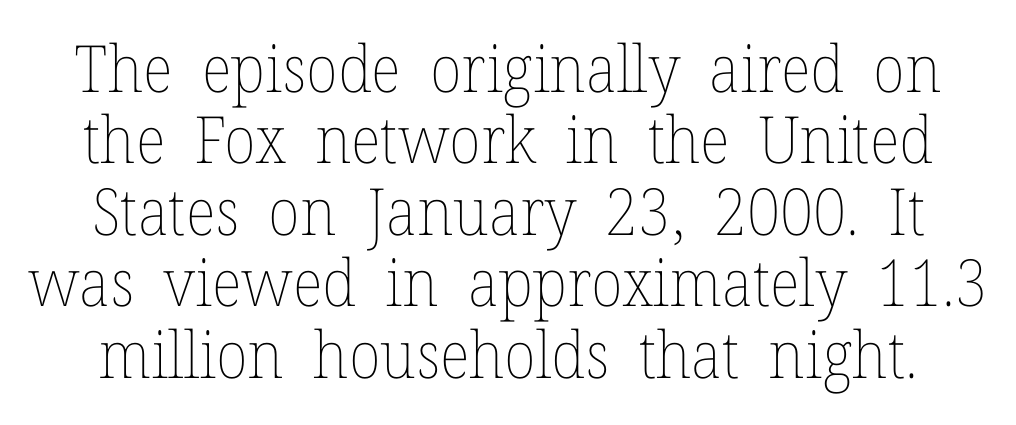
Descender tails drop into unmarked territory. There is no visible air inserted between adjacent glyphs. The font's upright variant was chosen for this text. The rendering uses natural spacing where letterforms have individual widths. The letters look calm and open, with moderate or lighter stems. Tightly led — the rows are bunched.
